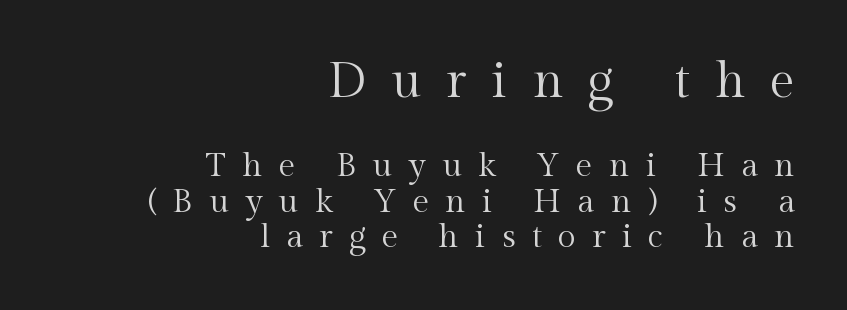
Tall strokes in this sample are plumb rather than angled. The face used here is seriffed, in the tradition of book romans. Is the type heavy? It reads as light-to-regular instead. The face used here is proportionally spaced, like ordinary book or web type. The rendering uses a small line-height, squeezing the rows.
